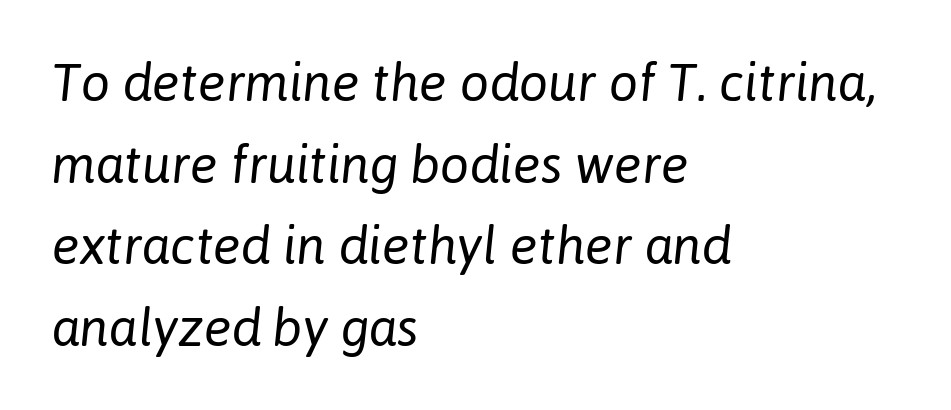
The font sits on the lighter half of the weight spectrum, regular included. Caption: standard tracking, unaltered. Leftover space on each line is placed entirely after the last word. The zone under the glyphs is completely vacant. Is there much room between lines? A standard amount, neither cramped nor airy. Posture: slanted.
